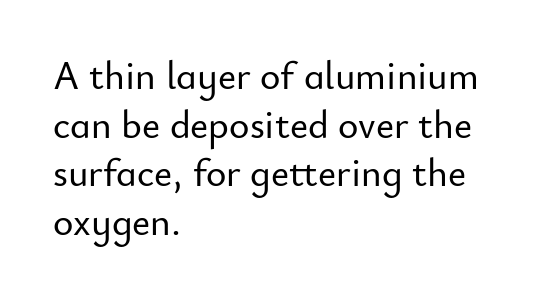
{"serif": "no", "italic": "no", "width": "normal", "stroke_contrast": "low", "x_height": "small", "monospaced": "no", "underline": "no", "align": "left", "line_spacing": "normal", "line_spacing_ratio": 1.25, "letter_spacing": "normal", "letter_spacing_em": 0.0, "glyph_px": 39}
